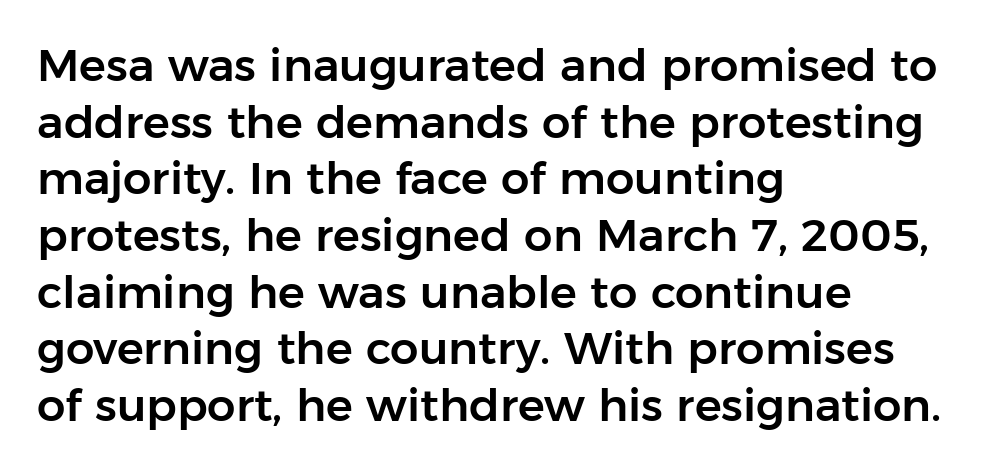
The passage shown has conventional tracking throughout. Each letter keeps its own natural width here, so spacing adapts to shape. Every row of glyphs begins at an identical x-position on the left. A roman cut, with each character standing at attention.
